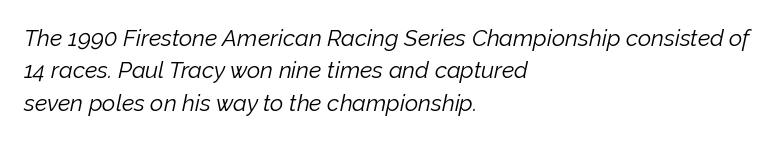
{"italic": "yes", "lean": "right", "slant_degrees": 12, "bold": "no", "underline": "no", "align": "left", "line_spacing": "normal", "line_spacing_ratio": 1.41, "letter_spacing": "normal", "letter_spacing_em": 0.0, "glyph_px": 23}
